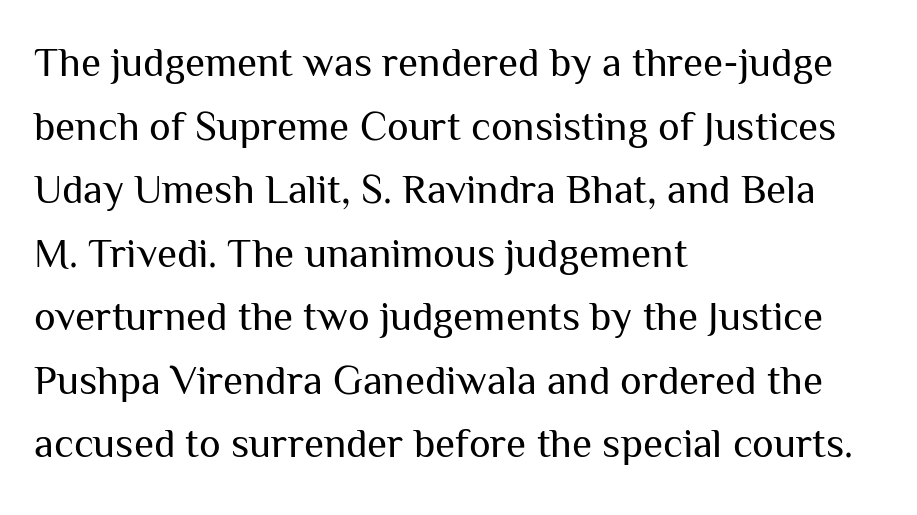
Q: Is the text bold? A: No.
Q: Is the text italic (slanted)? A: No, it is upright.
Q: Is the typeface a serif or a sans-serif typeface? A: Sans-serif.
Q: Is the text underlined? A: No.
Q: How is the paragraph aligned? A: Left-aligned.
Q: Is the spacing between letters normal or unusually wide? A: Normal.
Q: Is the spacing between lines tight, normal or loose? A: Normal.
Q: Width (condensed, normal, or wide)? A: Normal.
Q: Stroke contrast? A: Medium.
Q: x-height? A: Medium.
Q: Monospaced? A: No.
